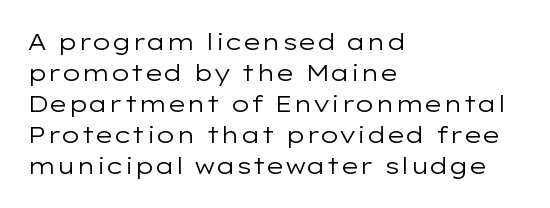
The image shows 23 px text type, upright; set left-aligned, normal line spacing (1.35x), normal letter spacing, not underlined.
